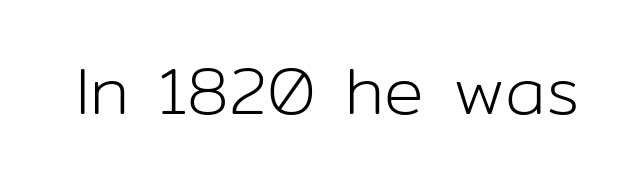
Q: Is the text bold? A: No.
Q: Is the text italic (slanted)? A: No, it is upright.
Q: Is the typeface a serif or a sans-serif typeface? A: Sans-serif.
Q: Is the text underlined? A: No.
Q: Is the spacing between letters normal or unusually wide? A: Normal.
Q: Width (condensed, normal, or wide)? A: Normal.
Q: Stroke contrast? A: Low.
Q: x-height? A: Medium.
Q: Monospaced? A: No.
